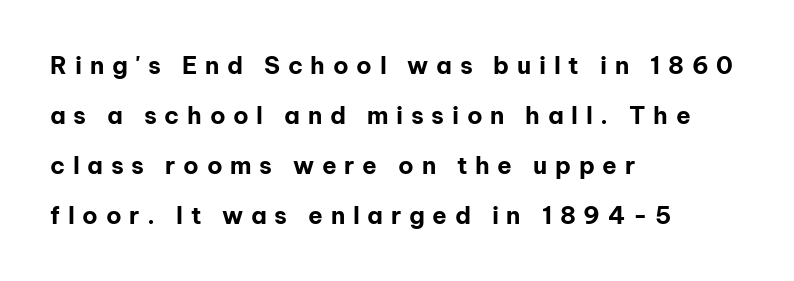
{"italic": "no", "bold": "yes", "underline": "no", "align": "left", "line_spacing": "loose", "line_spacing_ratio": 2.08, "letter_spacing": "wide", "letter_spacing_em": 0.32, "glyph_px": 24}
